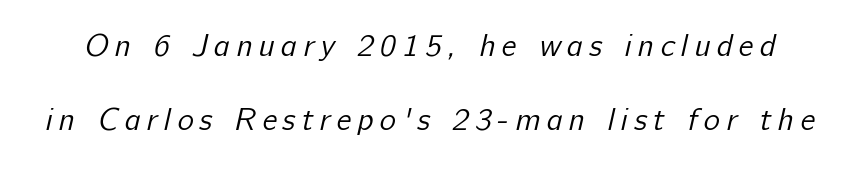
Spacing between characters has been opened up far beyond the box default. Is this a sans? Yes — the strokes have no serifs. Descenders are the only things crossing below the line. The face used here is proportionally spaced, like ordinary book or web type.
